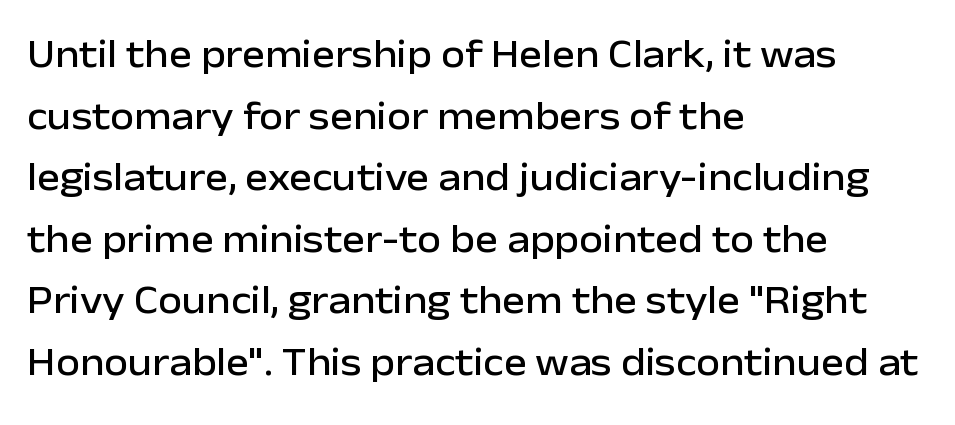
Q: Is the text italic (slanted)? A: No, it is upright.
Q: Is the typeface a serif or a sans-serif typeface? A: Sans-serif.
Q: Is the text underlined? A: No.
Q: How is the paragraph aligned? A: Left-aligned.
Q: Is the spacing between letters normal or unusually wide? A: Normal.
Q: Is the spacing between lines tight, normal or loose? A: Normal.
Q: Width (condensed, normal, or wide)? A: Normal.
Q: Stroke contrast? A: Low.
Q: x-height? A: Medium.
Q: Monospaced? A: No.
